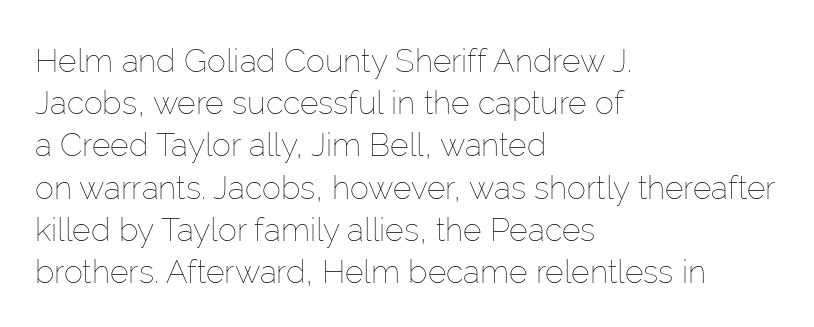
Each letter keeps its own natural width here, so spacing adapts to shape. A clean baseline with only descenders dipping below it. The text block is weighted toward the left margin, trailing off unevenly rightward. The lines sit at an ordinary, default distance from one another.
